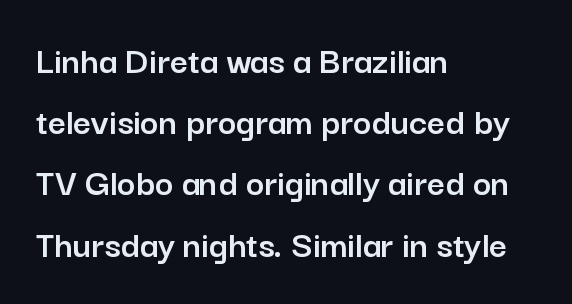
Q: Is the text italic (slanted)? A: No, it is upright.
Q: Is the typeface a serif or a sans-serif typeface? A: Sans-serif.
Q: Is the text underlined? A: No.
Q: How is the paragraph aligned? A: Left-aligned.
Q: Is the spacing between letters normal or unusually wide? A: Normal.
Q: Is the spacing between lines tight, normal or loose? A: Normal.
Q: Width (condensed, normal, or wide)? A: Normal.
Q: Stroke contrast? A: Low.
Q: x-height? A: Medium.
Q: Monospaced? A: No.
